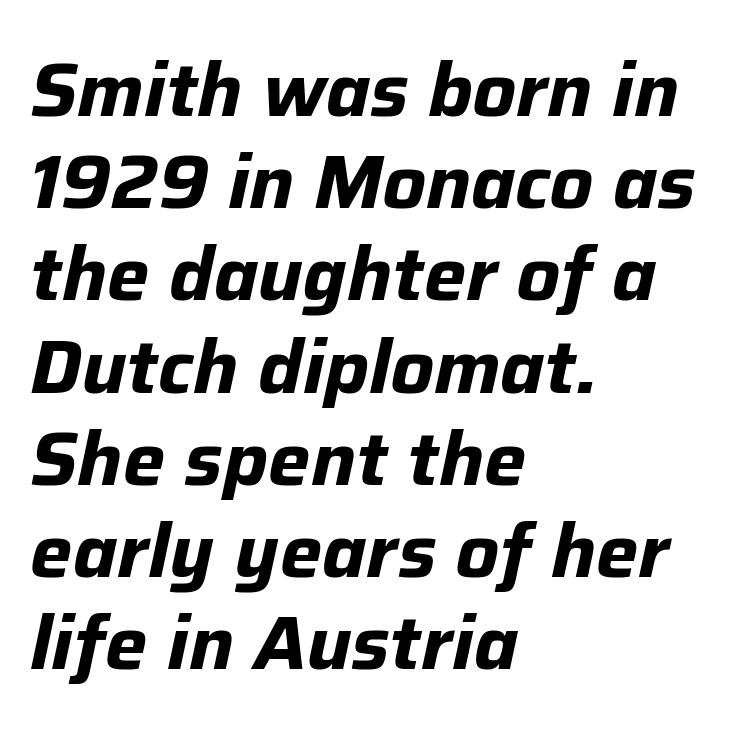
Q: Is the text bold? A: Yes.
Q: Is the text italic (slanted)? A: Yes, it leans right by about 12 degrees.
Q: Is the text underlined? A: No.
Q: How is the paragraph aligned? A: Left-aligned.
Q: Is the spacing between letters normal or unusually wide? A: Normal.
Q: Width (condensed, normal, or wide)? A: Normal.
Q: Stroke contrast? A: Low.
Q: x-height? A: Medium.
Q: Monospaced? A: No.
